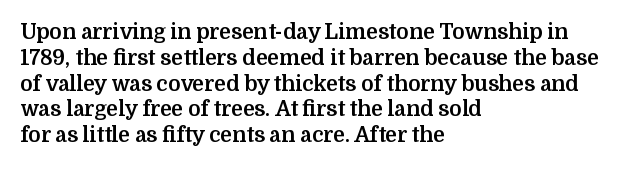
{"italic": "no", "bold": "yes", "underline": "no", "align": "left", "line_spacing_ratio": 1.23, "letter_spacing": "normal", "letter_spacing_em": 0.0, "glyph_px": 21}
